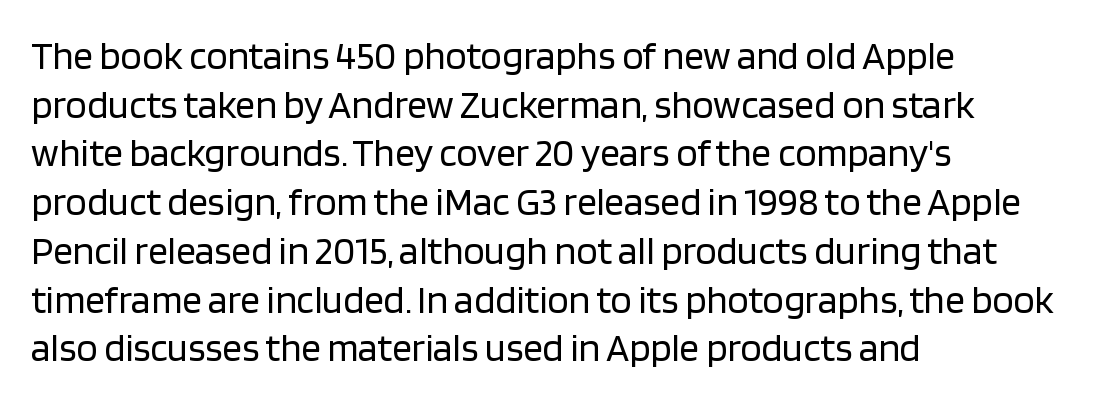
{"serif": "no", "italic": "no", "bold": "no", "weight": "regular", "width": "normal", "stroke_contrast": "low", "x_height": "large", "monospaced": "no", "underline": "no", "align": "left", "line_spacing": "normal", "line_spacing_ratio": 1.25, "letter_spacing": "normal", "letter_spacing_em": 0.0, "glyph_px": 39}
